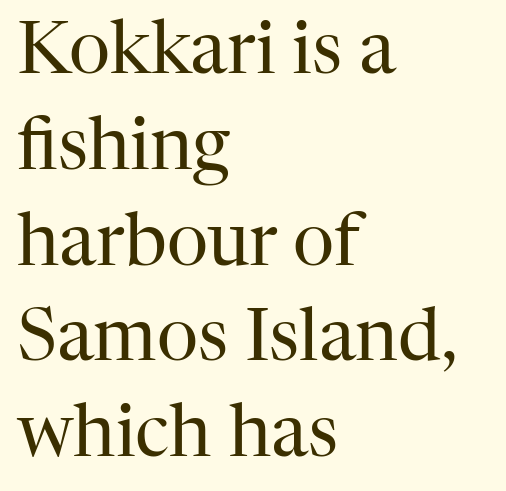
The image shows 72 px regular-weight serif type, upright; set left-aligned, normal line spacing (1.33x), normal letter spacing, not underlined; high stroke contrast and a medium x-height.
